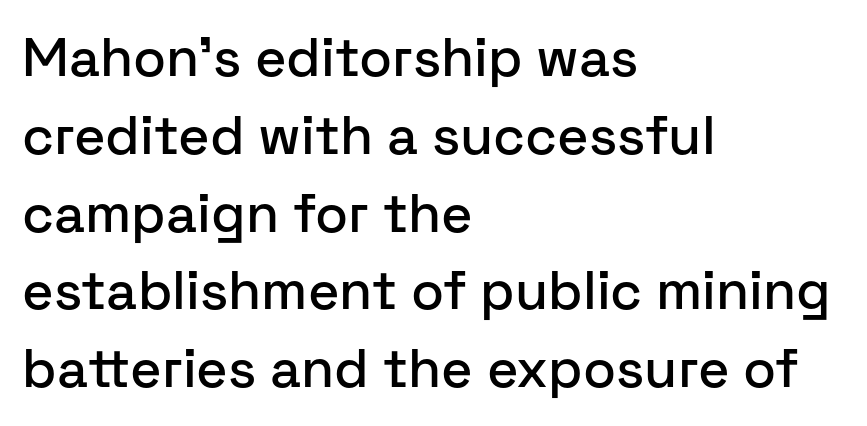
Italic: no, the glyphs are upright roman. The passage shown is not underscored anywhere. Think of a printed novel: that variable character pitch is what you see here. Observe the absence of serifs on each vertical stroke in this sample. Horizontal alignment here is leftward, the default for most running prose. Students, observe: this is what conventionally led text looks like.
